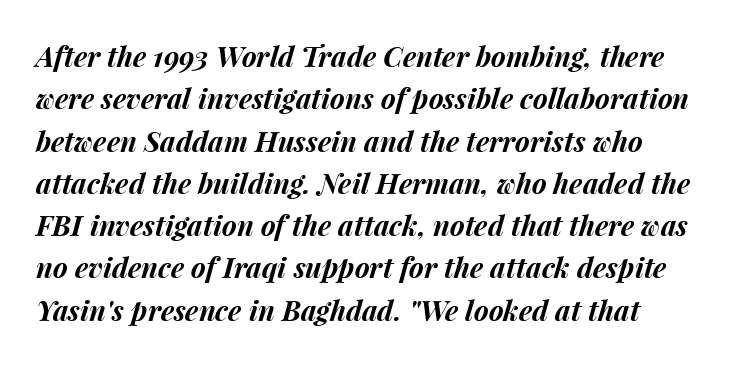
The image shows 28 px bold type, italic (leaning right); set normal line spacing (1.51x), normal letter spacing, not underlined; medium stroke contrast and a medium x-height.
